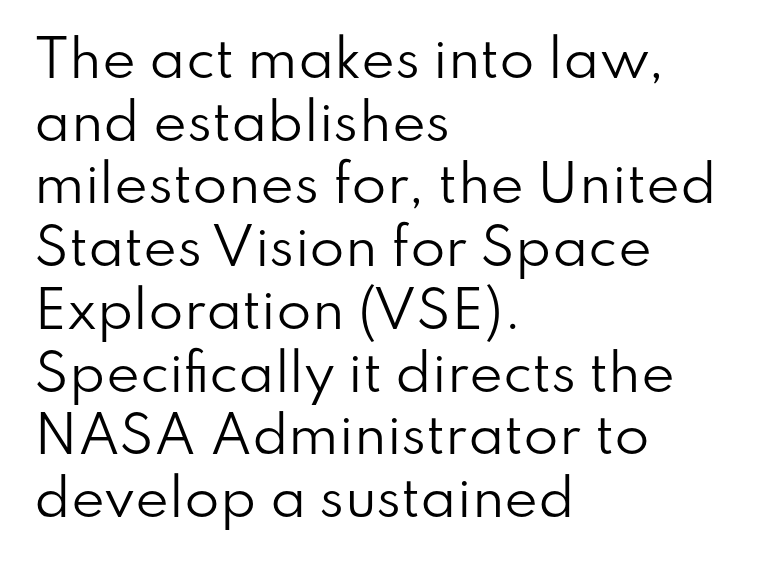
The image shows 51 px regular-weight sans-serif type, upright; set left-aligned, line spacing 1.23x, normal letter spacing, not underlined; low stroke contrast and a small x-height.
